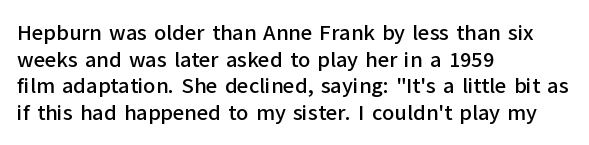
{"italic": "no", "underline": "no", "align": "left", "line_spacing_ratio": 1.21, "letter_spacing": "normal", "letter_spacing_em": 0.0, "glyph_px": 22}
